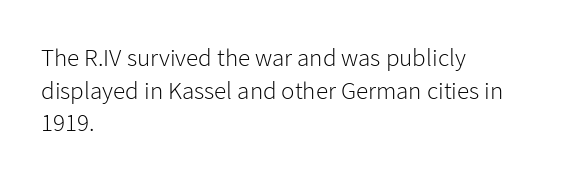
Q: Is the text bold? A: No.
Q: Is the text italic (slanted)? A: No, it is upright.
Q: Is the text underlined? A: No.
Q: How is the paragraph aligned? A: Left-aligned.
Q: Is the spacing between letters normal or unusually wide? A: Normal.
Q: Is the spacing between lines tight, normal or loose? A: Normal.
